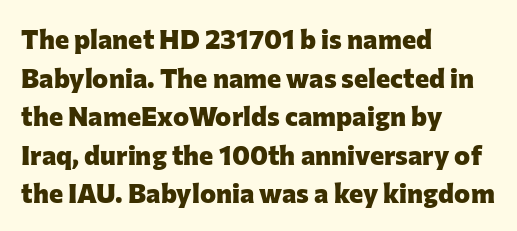
{"italic": "no", "bold": "yes", "underline": "no", "align": "left", "line_spacing": "normal", "line_spacing_ratio": 1.43, "letter_spacing": "normal", "letter_spacing_em": 0.0, "glyph_px": 27}
